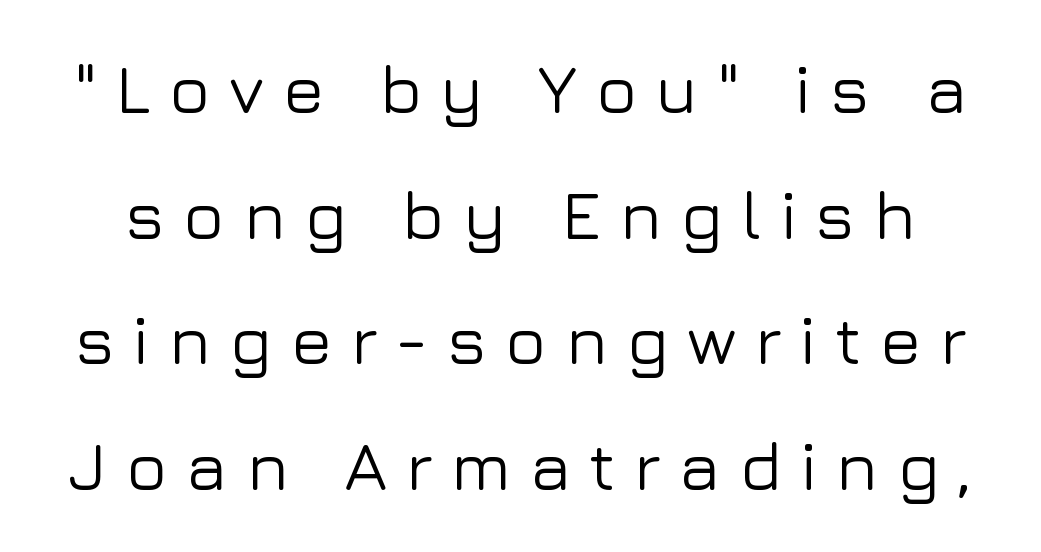
The characters display no serif detailing; their extremities are plain. These lines were composed using upright roman letters. Decoration check: the copy has no underline. Proportional: the letters do not fall into vertical columns.
